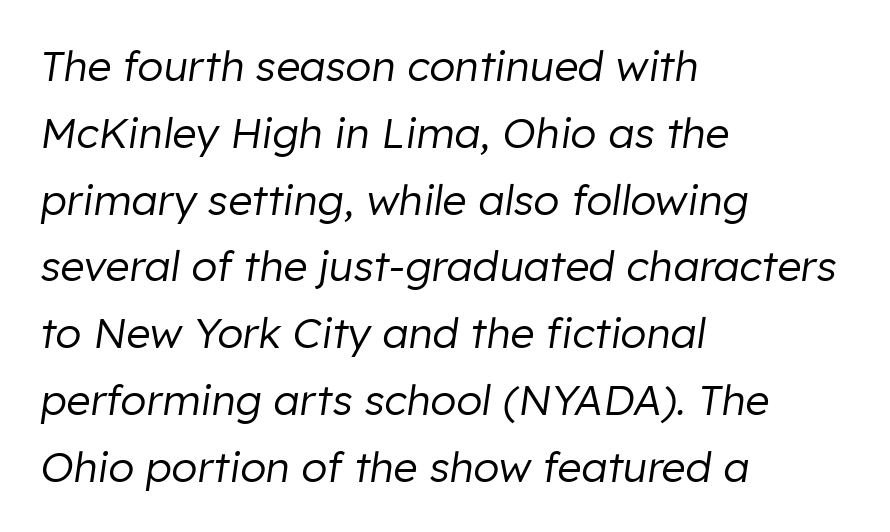
{"italic": "yes", "lean": "right", "slant_degrees": 8, "bold": "no", "weight": "regular", "width": "normal", "stroke_contrast": "low", "x_height": "medium", "monospaced": "no", "underline": "no", "align": "left", "line_spacing": "normal", "line_spacing_ratio": 1.59, "letter_spacing": "normal", "letter_spacing_em": 0.0, "glyph_px": 42}
